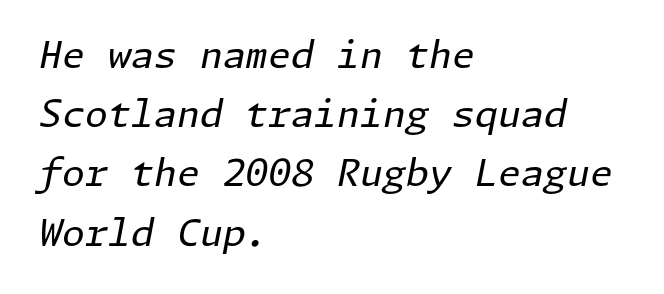
Q: Is the text bold? A: No.
Q: Is the text italic (slanted)? A: Yes, it leans right by about 11 degrees.
Q: Is the text underlined? A: No.
Q: How is the paragraph aligned? A: Left-aligned.
Q: Is the spacing between letters normal or unusually wide? A: Normal.
Q: Is the spacing between lines tight, normal or loose? A: Normal.
Q: Width (condensed, normal, or wide)? A: Normal.
Q: Stroke contrast? A: Low.
Q: x-height? A: Medium.
